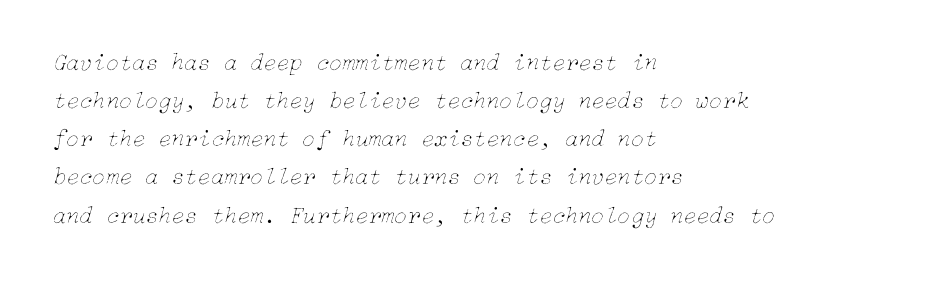
The passage shown leans; its letterforms are oblique. Spacing between characters is what you'd get straight out of the box. Casual observation: everything's shoved over to the left. Vertically, the passage feels balanced, rows spaced as you'd expect. This reads as an unemphasized weight, regular at the heaviest.
